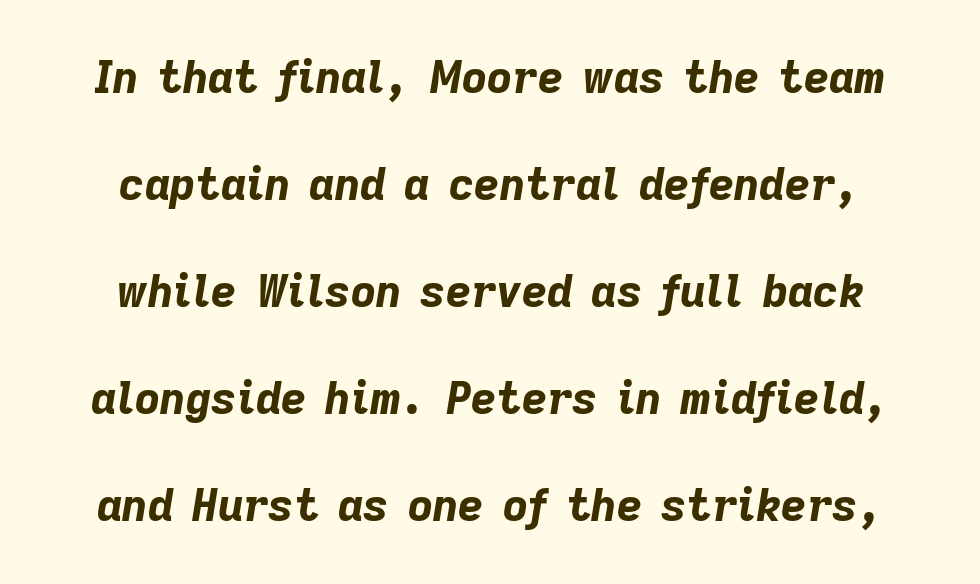
The image shows 44 px bold type, italic (leaning right); set centered, loose line spacing (2.43x), normal letter spacing, not underlined; low stroke contrast and a medium x-height.
